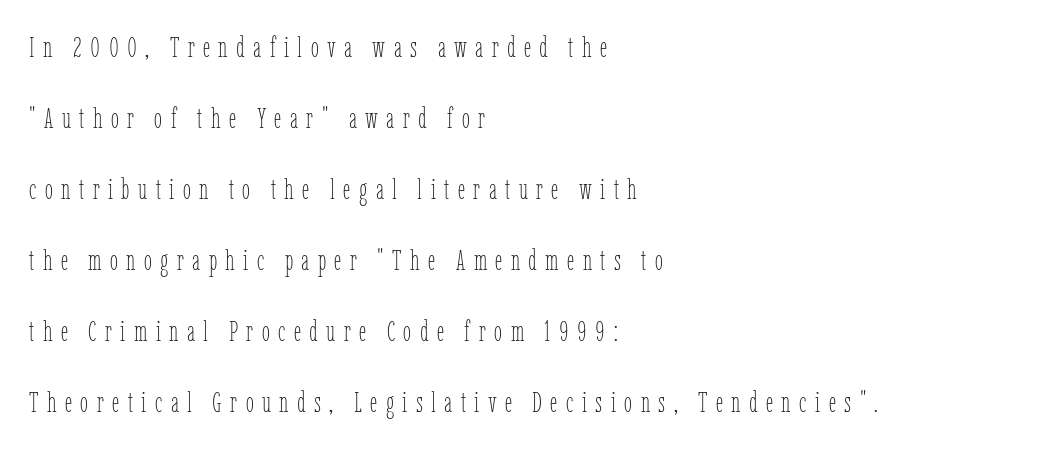
Q: Is the text bold? A: No.
Q: Is the text italic (slanted)? A: No, it is upright.
Q: Is the text underlined? A: No.
Q: How is the paragraph aligned? A: Left-aligned.
Q: Is the spacing between letters normal or unusually wide? A: Unusually wide.
Q: Is the spacing between lines tight, normal or loose? A: Loose.
Q: Width (condensed, normal, or wide)? A: Condensed.
Q: Stroke contrast? A: Low.
Q: x-height? A: Medium.
Q: Monospaced? A: No.
